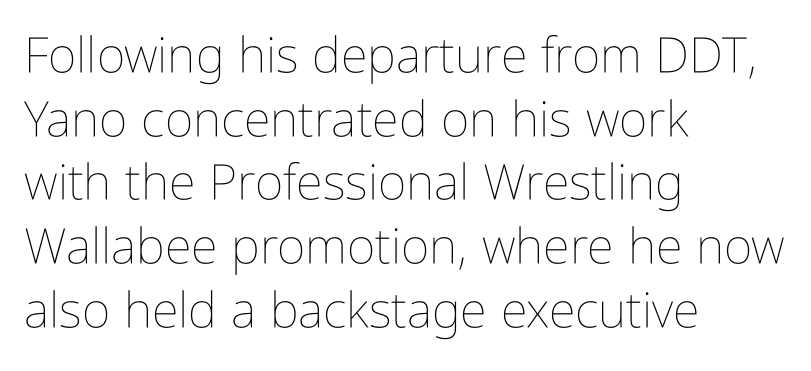
Weight: not bold — regular or lighter. The paragraph shown leans on its left margin. Compared with typical body copy, the letter spacing here is the same. Is this a fixed-width face? No — the glyphs have proportional, varying widths. The rendering uses a moderate line-height, typical for paragraphs. In terms of posture, this sample is upright.
